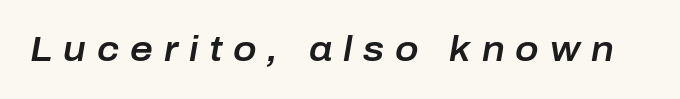
{"italic": "yes", "lean": "right", "slant_degrees": 10, "width": "normal", "stroke_contrast": "low", "x_height": "medium", "monospaced": "no", "underline": "no", "letter_spacing": "wide", "letter_spacing_em": 0.31, "glyph_px": 35}
